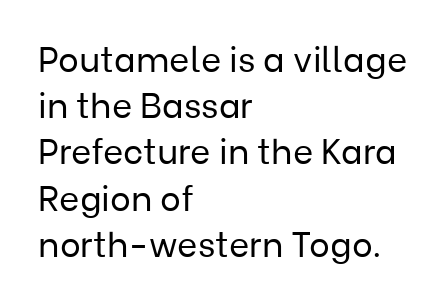
The image shows 35 px regular-weight sans-serif type, upright; set left-aligned, normal line spacing (1.32x), normal letter spacing, not underlined; low stroke contrast and a medium x-height.
